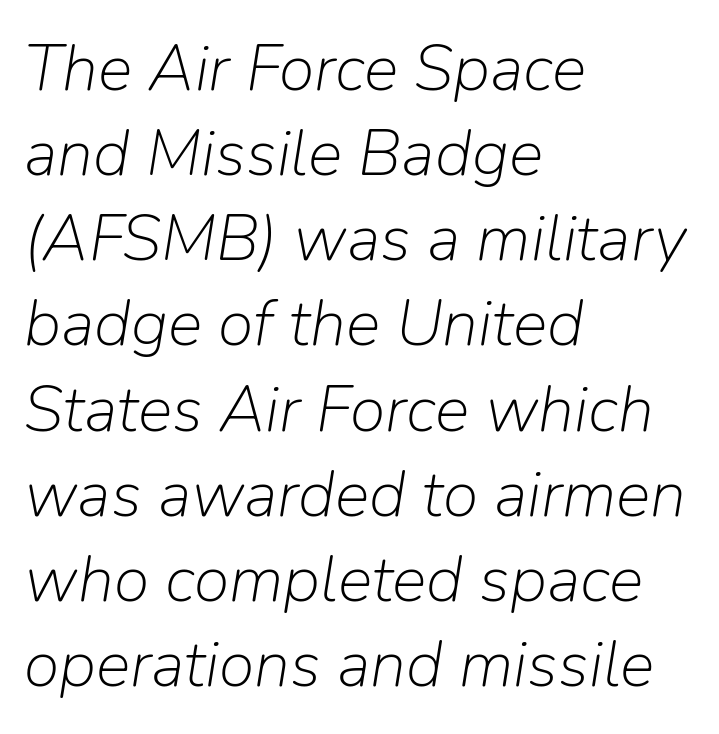
The image shows 65 px light type, italic (leaning right); set left-aligned, normal line spacing (1.31x), normal letter spacing, not underlined; low stroke contrast and a medium x-height.
